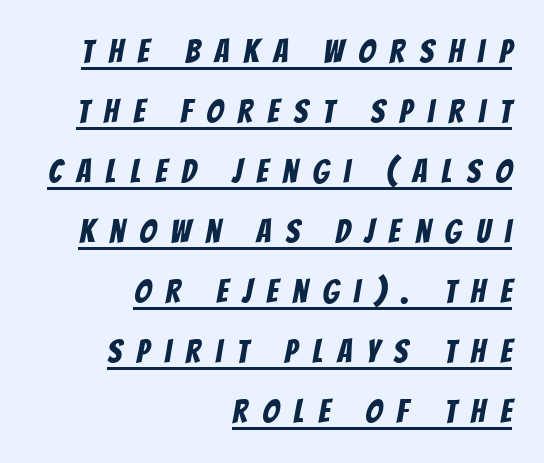
The image shows 33 px condensed sans-serif type; set right-aligned, line spacing 1.82x, unusually wide letter spacing (+0.45 em), underlined; low stroke contrast and a large x-height.
